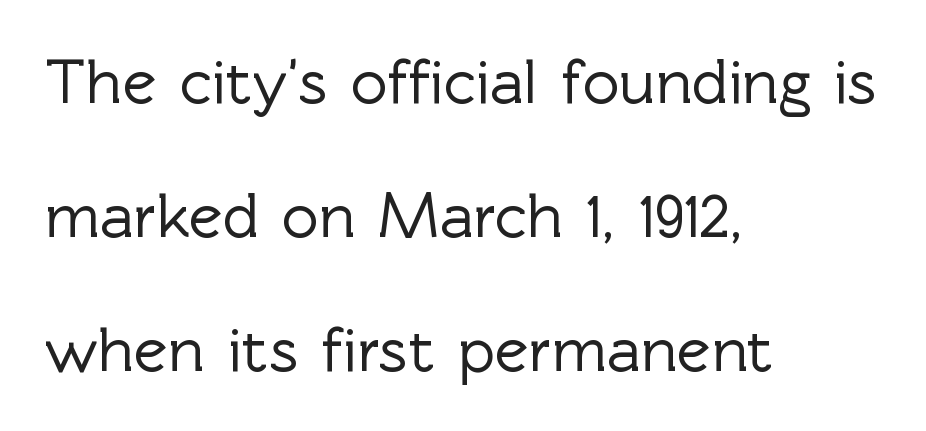
{"serif": "no", "italic": "no", "width": "normal", "x_height": "medium", "monospaced": "no", "underline": "no", "align": "left", "line_spacing": "loose", "line_spacing_ratio": 2.09, "letter_spacing": "normal", "letter_spacing_em": 0.0, "glyph_px": 64}
